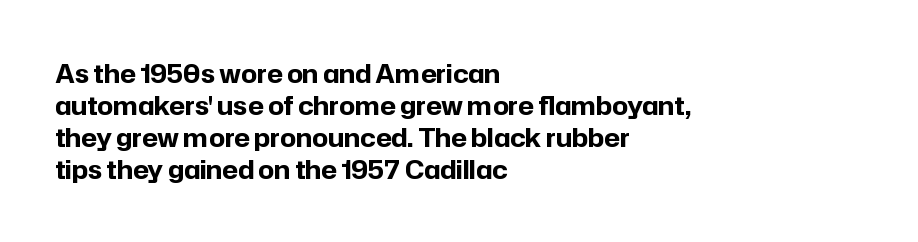
The typesetter chose a ragged-right arrangement here. The line texture is even and compact thanks to regular tracking. Summary of weight: heavy, a full bold. Vertically, the passage feels balanced, rows spaced as you'd expect. In terms of posture, this sample is upright.
